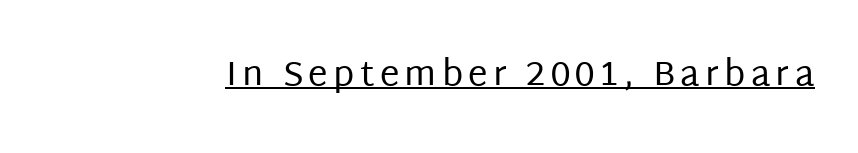
The specimen reads as upright at a glance. Bold? No — there's no thickening of the strokes. Underlined type. A typesetter would call this proportional, since set widths differ per character. A typesetter would label this face a sans.
